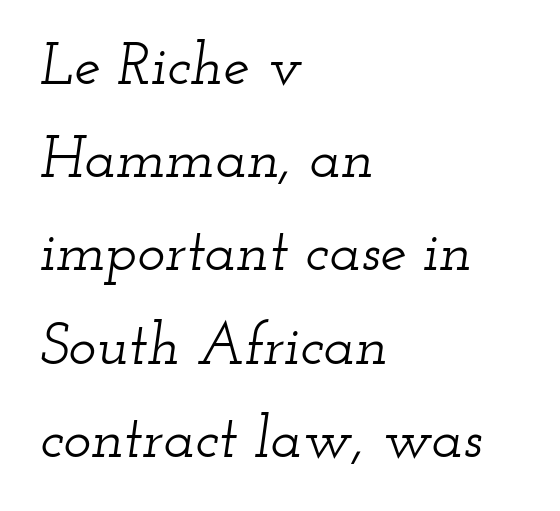
The image shows 59 px wide serif type, italic (leaning right); set left-aligned, normal line spacing (1.58x), normal letter spacing, not underlined; low stroke contrast and a small x-height.
